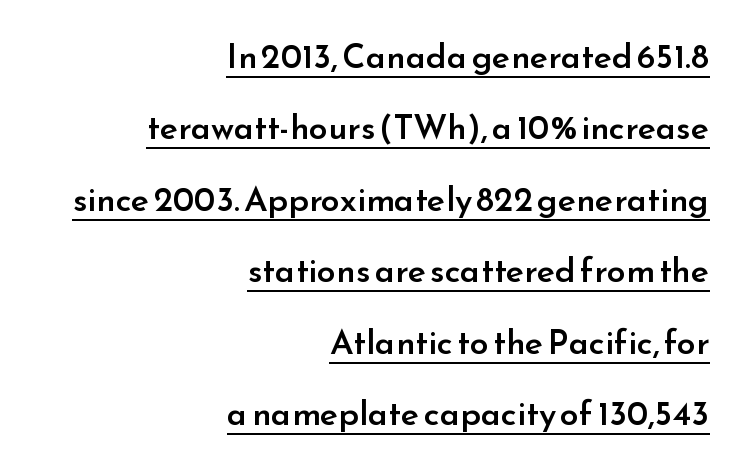
Q: Is the text bold? A: Semi-bold.
Q: Is the text italic (slanted)? A: No, it is upright.
Q: Is the typeface a serif or a sans-serif typeface? A: Sans-serif.
Q: Is the text underlined? A: Yes.
Q: How is the paragraph aligned? A: Right-aligned.
Q: Is the spacing between letters normal or unusually wide? A: Normal.
Q: Is the spacing between lines tight, normal or loose? A: Loose.
Q: Width (condensed, normal, or wide)? A: Normal.
Q: Stroke contrast? A: Low.
Q: x-height? A: Small.
Q: Monospaced? A: No.
